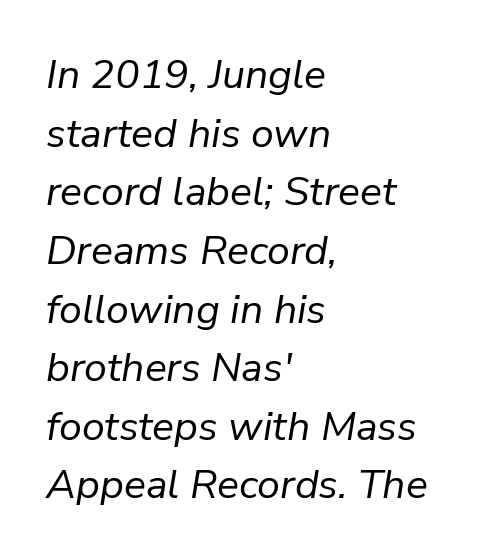
The image shows 41 px regular-weight type, italic (leaning right); set left-aligned, normal line spacing (1.43x), normal letter spacing, not underlined; low stroke contrast and a medium x-height.
